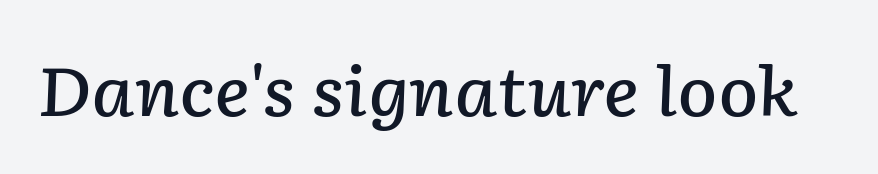
{"italic": "yes", "lean": "right", "slant_degrees": 2, "bold": "semi", "weight": "semibold", "width": "normal", "stroke_contrast": "low", "x_height": "medium", "monospaced": "no", "underline": "no", "letter_spacing": "normal", "letter_spacing_em": 0.0, "glyph_px": 67}
